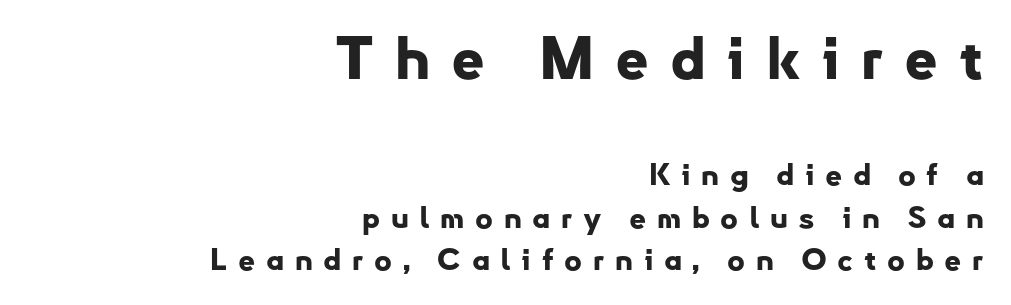
{"serif": "no", "italic": "no", "bold": "yes", "weight": "bold", "width": "normal", "stroke_contrast": "low", "x_height": "small", "monospaced": "no", "underline": "no", "align": "right", "line_spacing": "normal", "line_spacing_ratio": 1.42, "letter_spacing": "wide", "letter_spacing_em": 0.35, "larger_block": "first", "size_ratio": 1.97, "glyph_px": 59}
